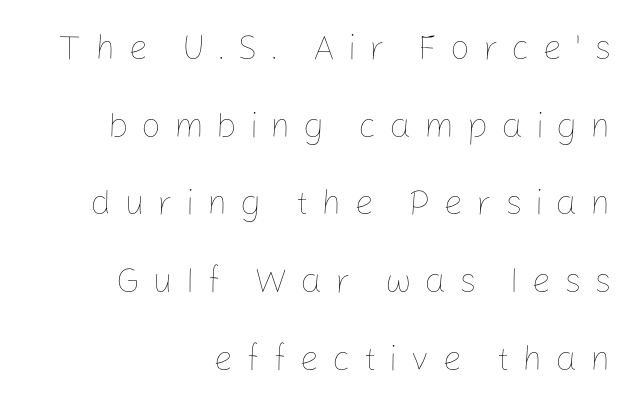
{"italic": "no", "bold": "no", "weight": "thin", "width": "normal", "stroke_contrast": "low", "x_height": "medium", "monospaced": "no", "underline": "no", "align": "right", "line_spacing": "loose", "line_spacing_ratio": 2.22, "letter_spacing": "wide", "letter_spacing_em": 0.36, "glyph_px": 35}
